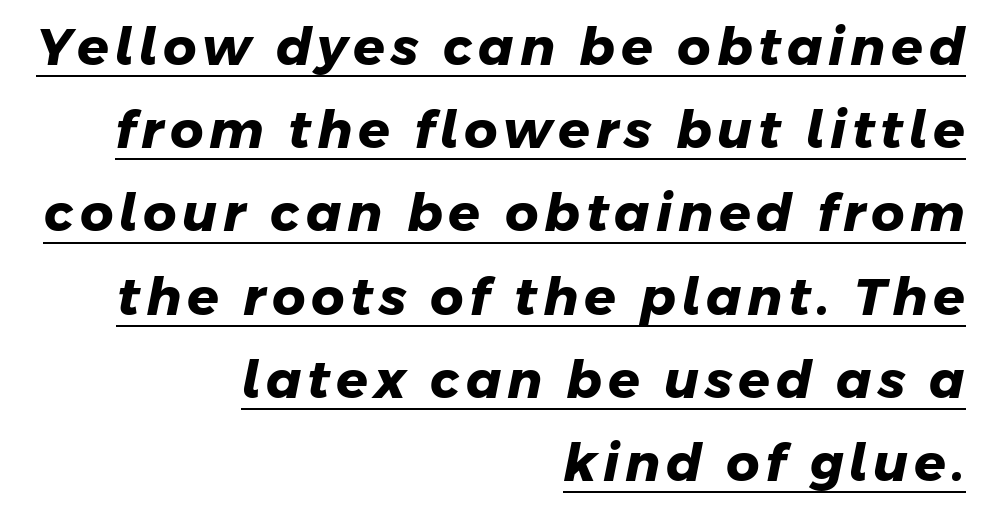
{"serif": "no", "bold": "yes", "weight": "heavy", "width": "normal", "stroke_contrast": "low", "x_height": "medium", "monospaced": "no", "underline": "yes", "align": "right", "line_spacing": "normal", "line_spacing_ratio": 1.6, "glyph_px": 52}
